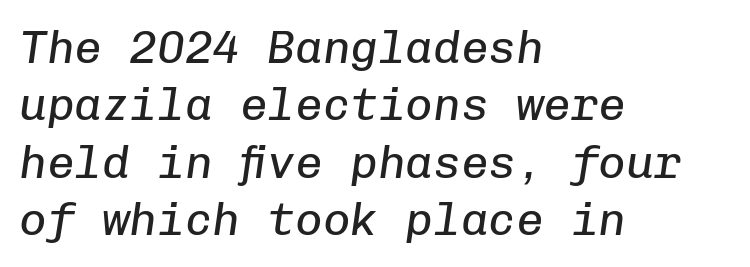
Q: Is the text bold? A: No.
Q: Is the text italic (slanted)? A: Yes, it leans right by about 8 degrees.
Q: Is the text underlined? A: No.
Q: How is the paragraph aligned? A: Left-aligned.
Q: Is the spacing between letters normal or unusually wide? A: Normal.
Q: Is the spacing between lines tight, normal or loose? A: Normal.
Q: Width (condensed, normal, or wide)? A: Normal.
Q: Stroke contrast? A: Low.
Q: x-height? A: Medium.
Q: Monospaced? A: Yes.
